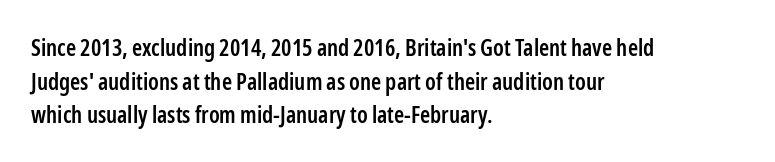
{"italic": "no", "bold": "semi", "underline": "no", "align": "left", "line_spacing": "normal", "line_spacing_ratio": 1.46, "letter_spacing": "normal", "letter_spacing_em": 0.0, "glyph_px": 23}
